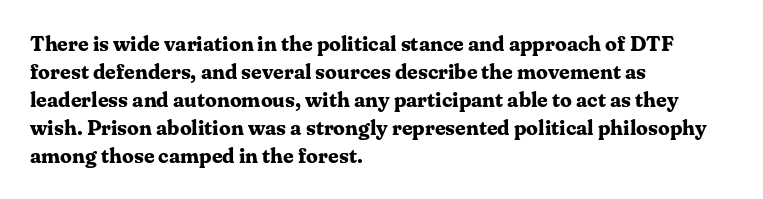
The image shows 21 px bold type, upright; set left-aligned, normal line spacing (1.33x), normal letter spacing, not underlined.
